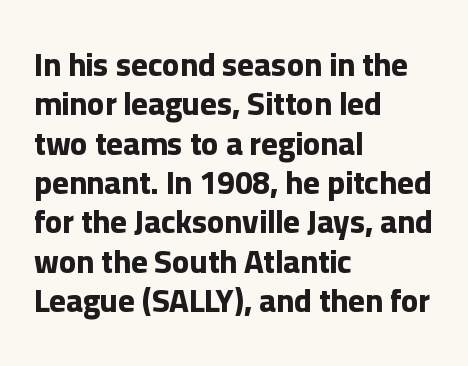
{"serif": "no", "italic": "no", "bold": "yes", "weight": "bold", "width": "normal", "stroke_contrast": "low", "x_height": "medium", "monospaced": "no", "underline": "no", "align": "left", "line_spacing_ratio": 1.23, "letter_spacing": "normal", "letter_spacing_em": 0.0, "glyph_px": 32}
